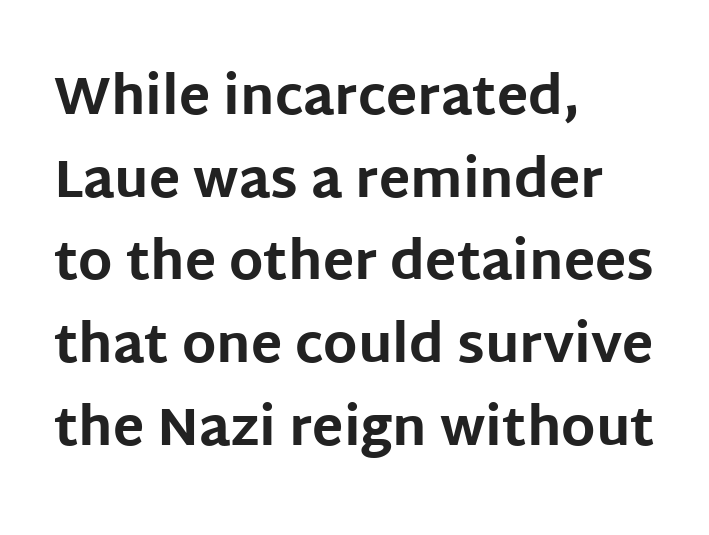
Does the type have serifs? No, each stem ends abruptly. What stands out about the letter spacing? Nothing — it is the standard amount. Horizontal bands of white between lines are of average thickness. The typography opts for an upright posture over an oblique one.
